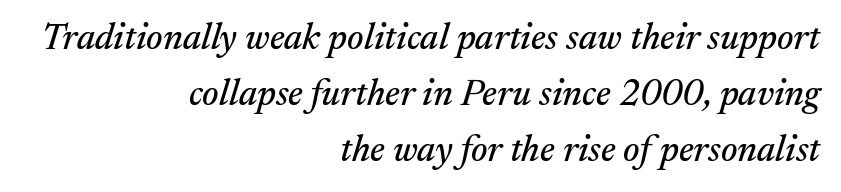
{"serif": "yes", "italic": "yes", "lean": "right", "slant_degrees": 17, "width": "normal", "stroke_contrast": "medium", "x_height": "medium", "monospaced": "no", "underline": "no", "align": "right", "line_spacing": "normal", "line_spacing_ratio": 1.51, "letter_spacing": "normal", "letter_spacing_em": 0.0, "glyph_px": 37}
